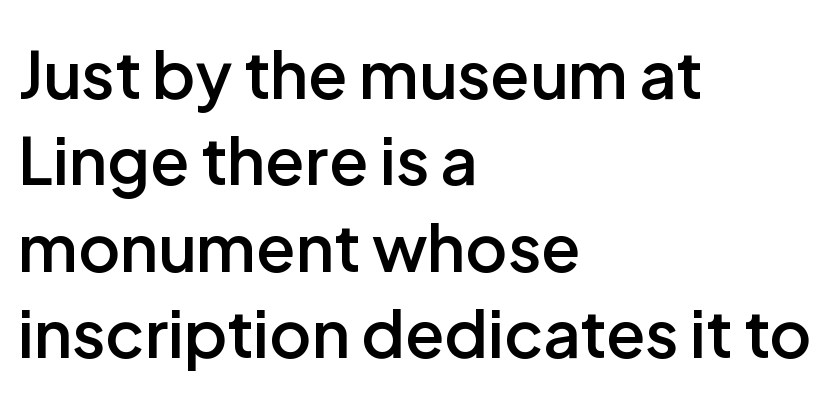
The horizontal fit of the characters is conventional and even. Here the designer chose a conventional face with non-uniform glyph widths. If you drew a ruler down the left edge, every line would touch it. Does the leading feel generous? No, just average. Observe the absence of serifs on each vertical stroke in this sample.
